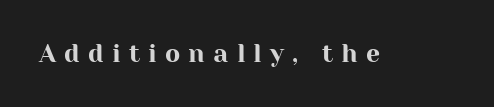
Q: Is the text italic (slanted)? A: No, it is upright.
Q: Is the text underlined? A: No.
Q: Is the spacing between letters normal or unusually wide? A: Unusually wide.
